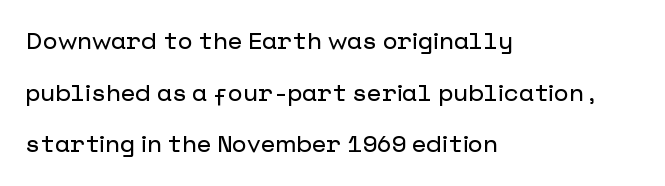
{"italic": "no", "underline": "no", "align": "left", "line_spacing": "loose", "line_spacing_ratio": 2.15, "letter_spacing": "normal", "letter_spacing_em": 0.0, "glyph_px": 24}
